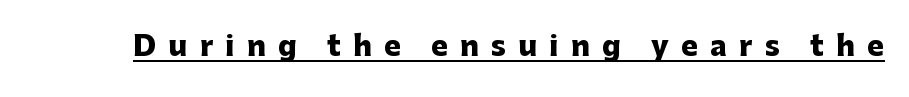
Students, observe the line beneath the letters — that is underlining. These lines are rendered in a variable-pitch font. The axis of the letterforms is exactly vertical. The passage shown has open, widely tracked lettering throughout. This is sans-serif lettering, the kind often seen on screens and signage. Every letter is thick-stroked: bold, no question.
